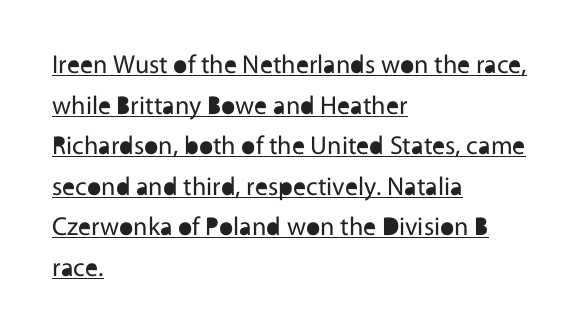
Notice how descenders clear the ascenders below comfortably — that's standard leading. The font is comparable to plain body text, perhaps lighter. The horizontal fit of the characters is conventional and even. Designer's note — italics off, roman on. Horizontally, the lines are justified to the leading edge only. This rendering features underlined lettering.
